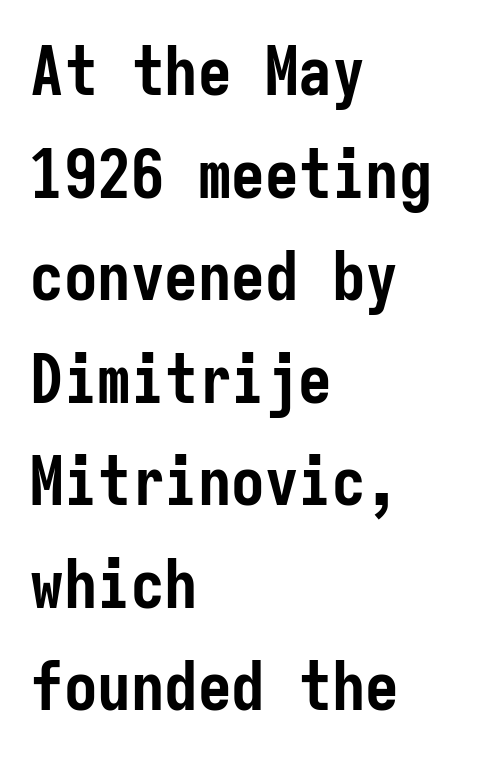
The image shows 67 px semibold, condensed sans-serif type, upright, monospaced; set left-aligned, normal line spacing (1.53x), normal letter spacing, not underlined; low stroke contrast and a medium x-height.
